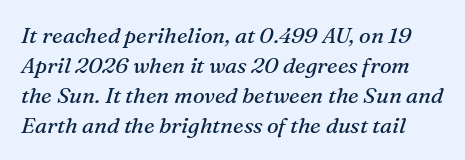
The image shows 22 px text type, italic (leaning right); set normal line spacing (1.36x), normal letter spacing, not underlined.
